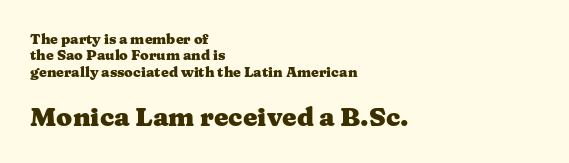
{"italic": "no", "bold": "yes", "underline": "no", "align": "left", "line_spacing_ratio": 1.17, "letter_spacing": "normal", "letter_spacing_em": 0.0, "larger_block": "second", "size_ratio": 1.86, "glyph_px": 26}
